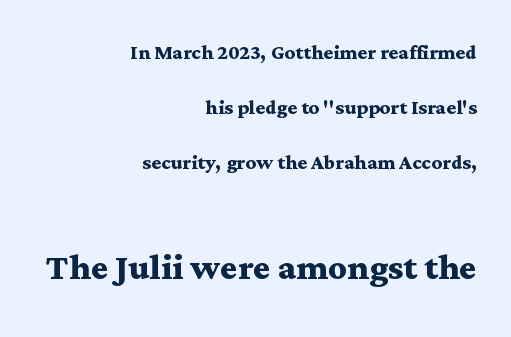
The image shows 46 px semibold, wide serif type, upright; set right-aligned, loose line spacing (2.11x), normal letter spacing, not underlined; the second (bottom) block is 1.77x larger; medium stroke contrast and a medium x-height.
